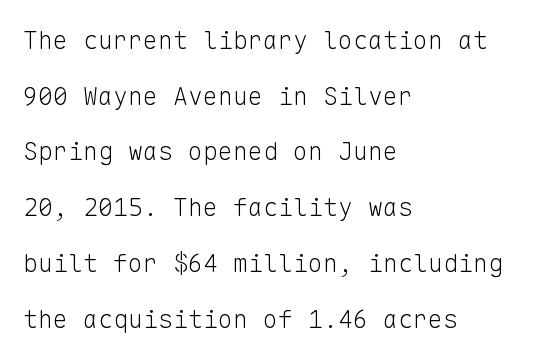
{"italic": "no", "bold": "no", "underline": "no", "align": "left", "line_spacing": "loose", "line_spacing_ratio": 2.23, "letter_spacing": "normal", "letter_spacing_em": 0.0, "glyph_px": 25}
